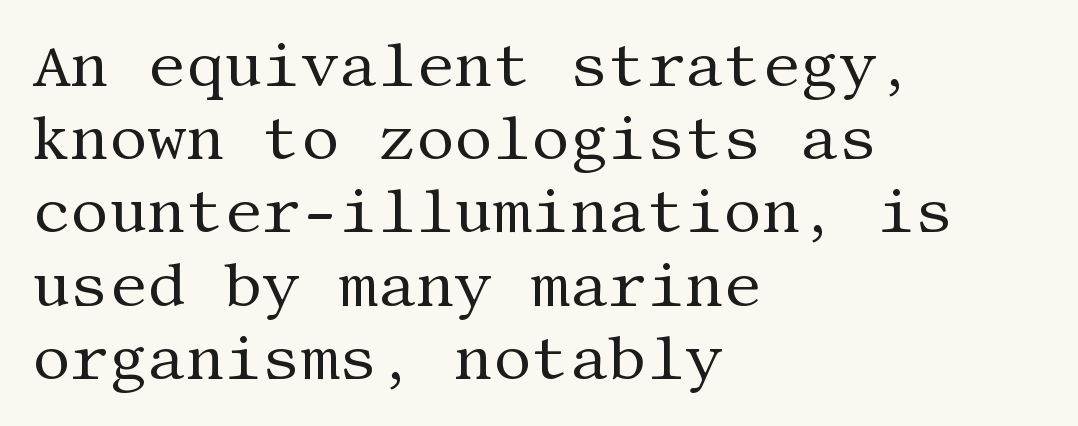
Which margin do the lines hug? The left one — the right edge is uneven. Upright lettering throughout. The passage shown is typeset with a serif family. These glyphs show unthickened strokes, regular width or finer. The string is rendered with underlining switched off.
